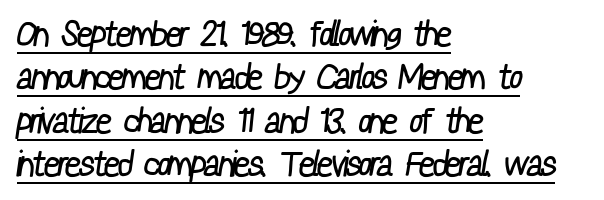
{"serif": "no", "bold": "no", "weight": "regular", "width": "condensed", "stroke_contrast": "low", "x_height": "medium", "monospaced": "no", "underline": "yes", "align": "left", "line_spacing_ratio": 1.24, "letter_spacing": "normal", "letter_spacing_em": 0.0, "glyph_px": 35}
